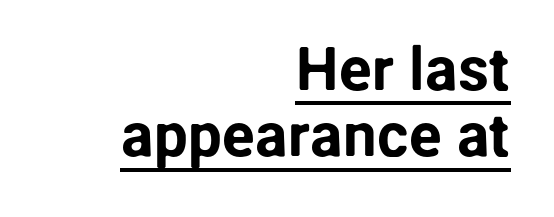
This is underlined copy, the kind a proofreader might mark for attention. The rag falls on the left side of this text block. Is the letter spacing exaggerated? No — it looks like the ordinary default. The block of text is dense from top to bottom, with scant space between rows. Designer's note — italics off, roman on.
